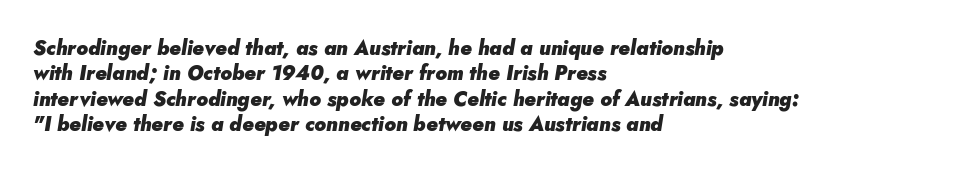
Q: Is the text bold? A: Yes.
Q: Is the text italic (slanted)? A: Yes, it leans right by about 5 degrees.
Q: Is the text underlined? A: No.
Q: How is the paragraph aligned? A: Left-aligned.
Q: Is the spacing between letters normal or unusually wide? A: Normal.
Q: Is the spacing between lines tight, normal or loose? A: Normal.
